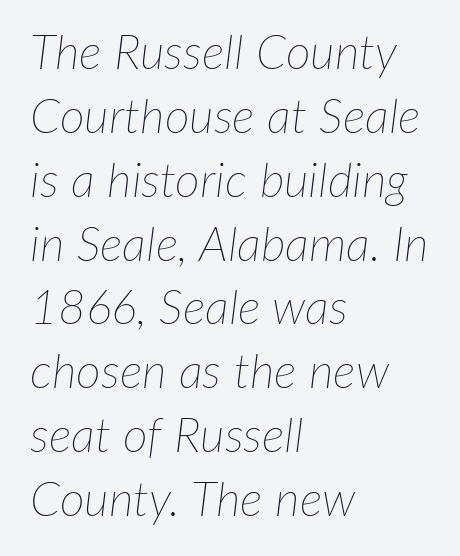
The rendering uses natural spacing where letterforms have individual widths. Each word holds together tightly as a unit, with standard inter-letter gaps. A normal amount of white space separates one row of letters from the next. Every character sits at an angle, as italics do. The font sits on the lighter half of the weight spectrum, regular included.
